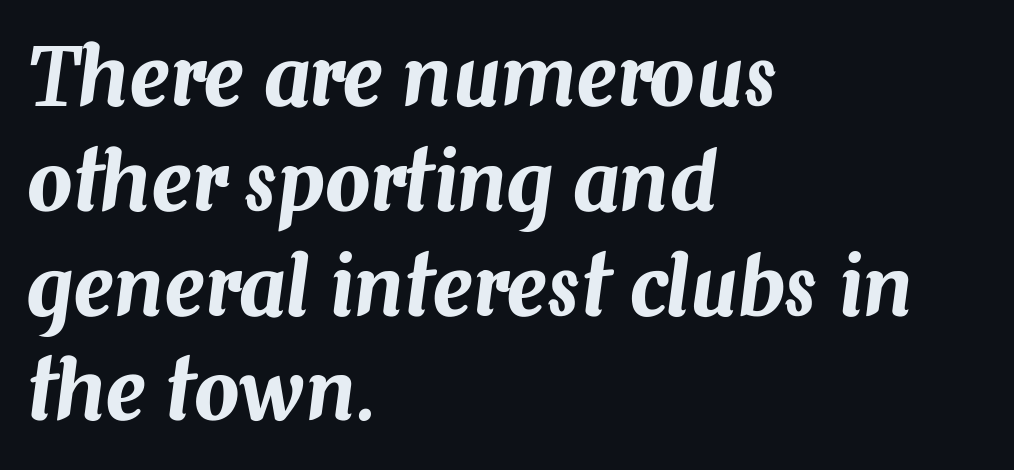
{"italic": "yes", "lean": "right", "slant_degrees": 7, "width": "normal", "stroke_contrast": "medium", "x_height": "medium", "monospaced": "no", "underline": "no", "align": "left", "line_spacing": "normal", "line_spacing_ratio": 1.31, "letter_spacing": "normal", "letter_spacing_em": 0.0, "glyph_px": 80}
